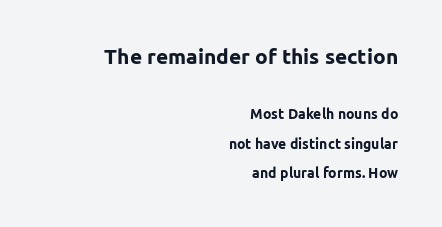
The image shows 21 px bold type, upright; set right-aligned, loose line spacing (2.11x), normal letter spacing, not underlined; the first (top) block is 1.5x larger.
